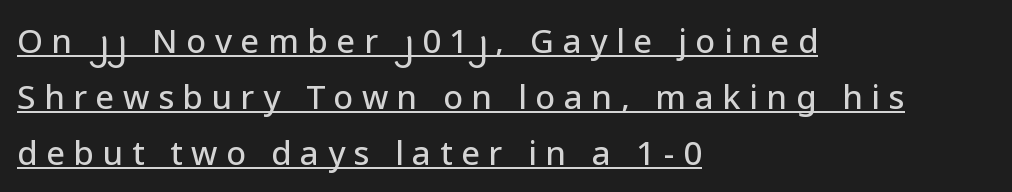
The rendering uses the underline text-decoration. Is this a fixed-width face? No — the glyphs have proportional, varying widths. Grotesque or geometric, the face here clearly has no serifs. The tracking reads as deliberately expanded to a designer's eye. A normal amount of white space separates one row of letters from the next. Short and long lines alike share a common starting point at left.
